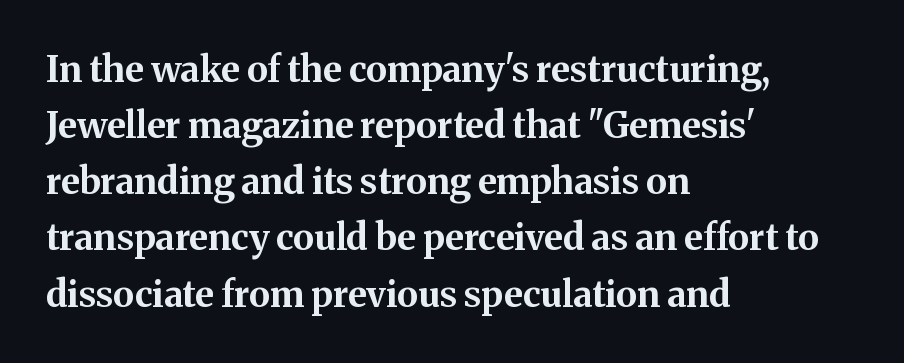
The image shows 36 px bold serif type, upright; set left-aligned, normal line spacing (1.56x), normal letter spacing, not underlined; medium stroke contrast and a medium x-height.
